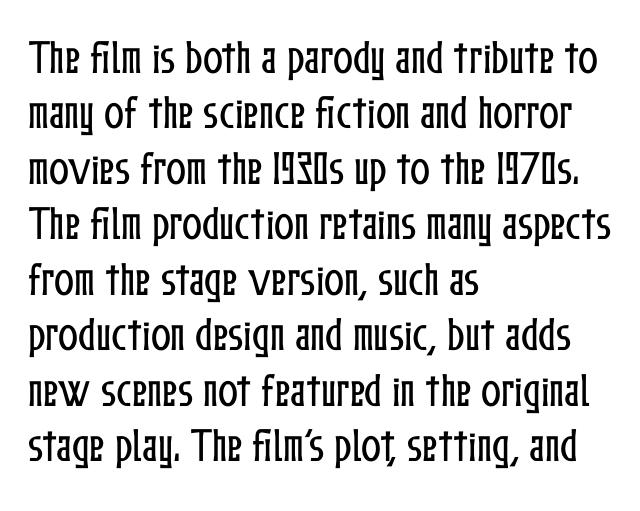
{"italic": "no", "width": "condensed", "stroke_contrast": "low", "x_height": "medium", "monospaced": "no", "underline": "no", "align": "left", "line_spacing": "normal", "line_spacing_ratio": 1.5, "letter_spacing": "normal", "letter_spacing_em": 0.0, "glyph_px": 37}
